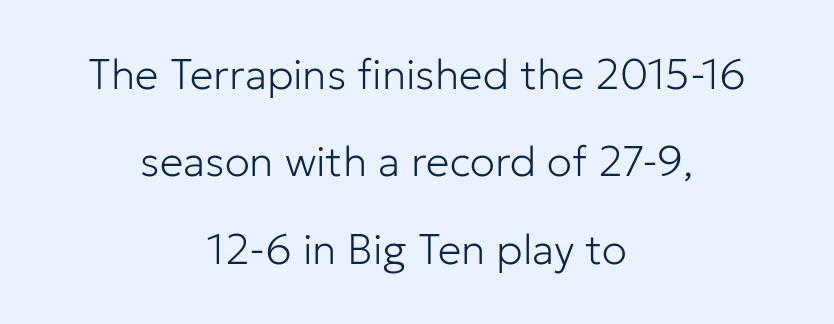
Stem width sits at or under what a default text font uses. Each word holds together tightly as a unit, with standard inter-letter gaps. The rendering positions every line midway between the sides. Character widths vary here, with narrow letters taking less room than wide ones. Horizontal bands of white between lines are thick stripes.
